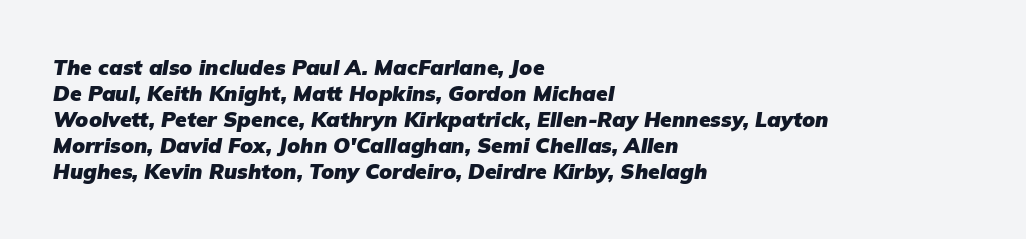
Q: Is the text bold? A: Yes.
Q: Is the text italic (slanted)? A: Yes, it leans right by about 9 degrees.
Q: Is the text underlined? A: No.
Q: How is the paragraph aligned? A: Left-aligned.
Q: Is the spacing between letters normal or unusually wide? A: Normal.
